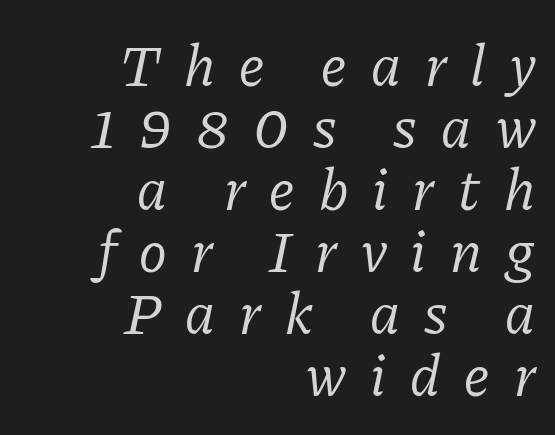
{"serif": "yes", "italic": "yes", "lean": "right", "slant_degrees": 11, "bold": "no", "weight": "regular", "width": "normal", "stroke_contrast": "low", "x_height": "medium", "monospaced": "no", "underline": "no", "align": "right", "line_spacing": "tight", "line_spacing_ratio": 1.05, "letter_spacing": "wide", "letter_spacing_em": 0.41, "glyph_px": 59}
